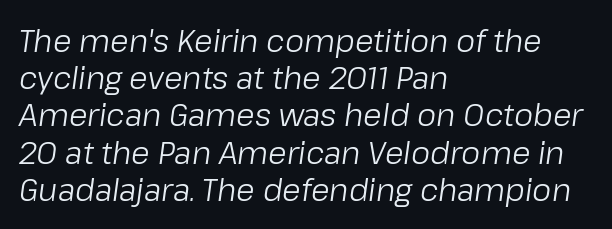
{"italic": "yes", "lean": "right", "slant_degrees": 8, "bold": "no", "weight": "regular", "width": "normal", "stroke_contrast": "low", "x_height": "medium", "monospaced": "no", "underline": "no", "align": "left", "line_spacing_ratio": 1.24, "letter_spacing": "normal", "letter_spacing_em": 0.0, "glyph_px": 30}
